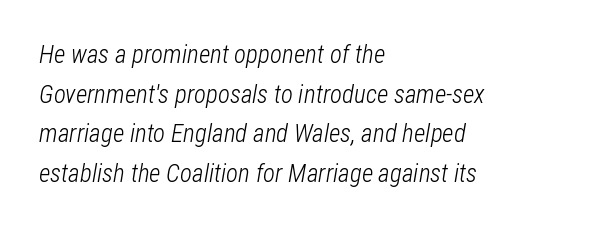
Q: Is the text bold? A: No.
Q: Is the text italic (slanted)? A: Yes, it leans right by about 12 degrees.
Q: Is the text underlined? A: No.
Q: How is the paragraph aligned? A: Left-aligned.
Q: Is the spacing between letters normal or unusually wide? A: Normal.
Q: Is the spacing between lines tight, normal or loose? A: Normal.
